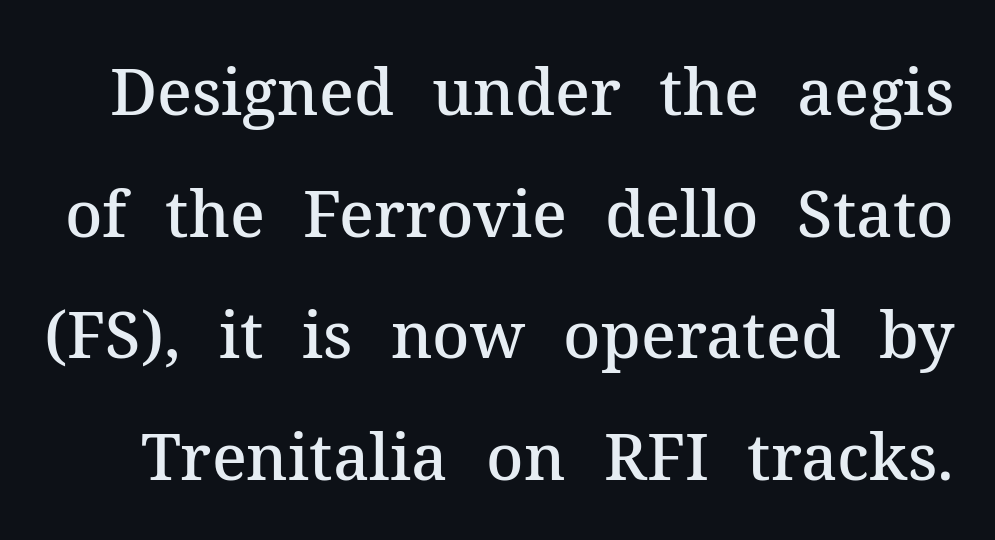
The image shows 64 px semibold serif type, upright; set loose line spacing (1.9x), normal letter spacing, not underlined; medium stroke contrast and a medium x-height.
